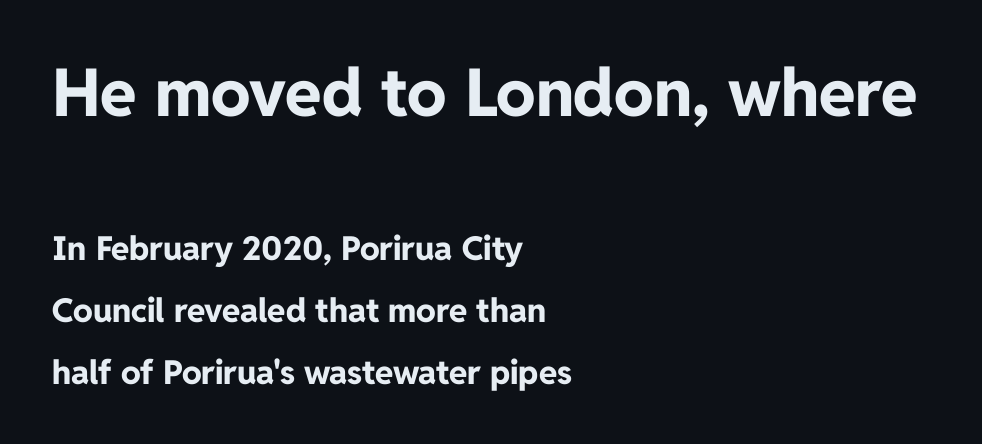
The image shows 66 px bold sans-serif type, upright; set left-aligned, line spacing 1.87x, normal letter spacing, not underlined; the first (top) block is 2.0x larger; low stroke contrast and a medium x-height.
